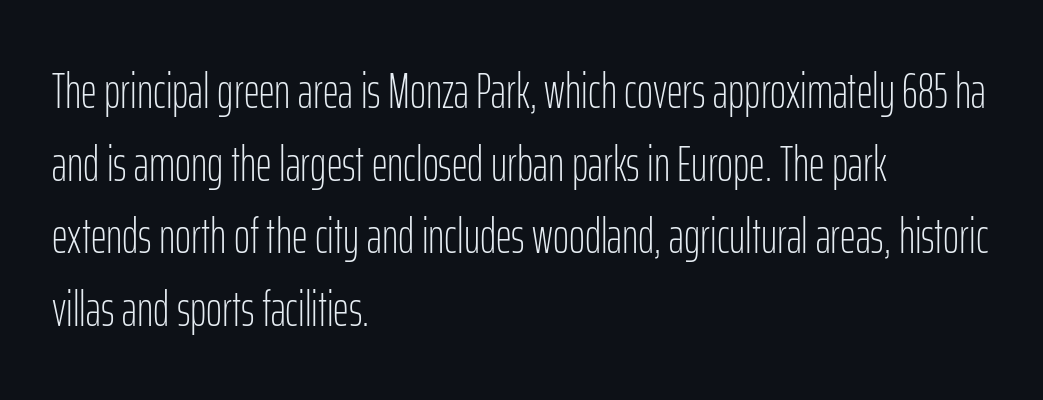
A typesetter would call this proportional, since set widths differ per character. Line spacing here is normal. Posture: upright roman. This rendering features lettering with no underline. Typographically, this falls in the sans-serif category. Typeset ragged right — the left edge is the straight one.
